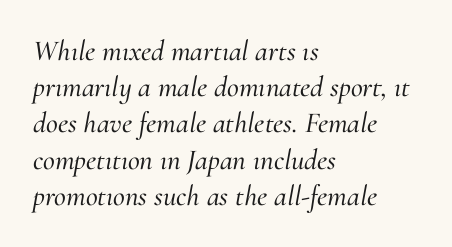
The image shows 29 px serif type, italic (leaning right); set left-aligned, normal line spacing (1.25x), normal letter spacing, not underlined; medium stroke contrast and a small x-height.
